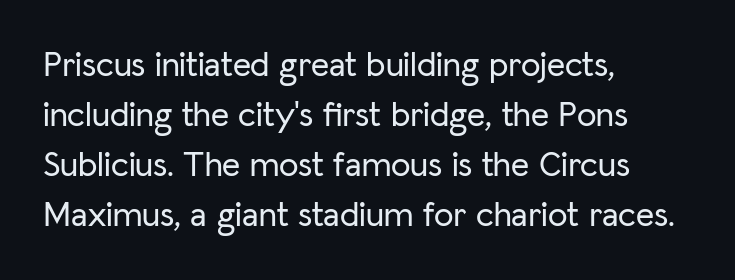
{"serif": "no", "italic": "no", "width": "normal", "stroke_contrast": "low", "x_height": "medium", "monospaced": "no", "underline": "no", "align": "left", "line_spacing": "normal", "line_spacing_ratio": 1.43, "letter_spacing": "normal", "letter_spacing_em": 0.0, "glyph_px": 35}
